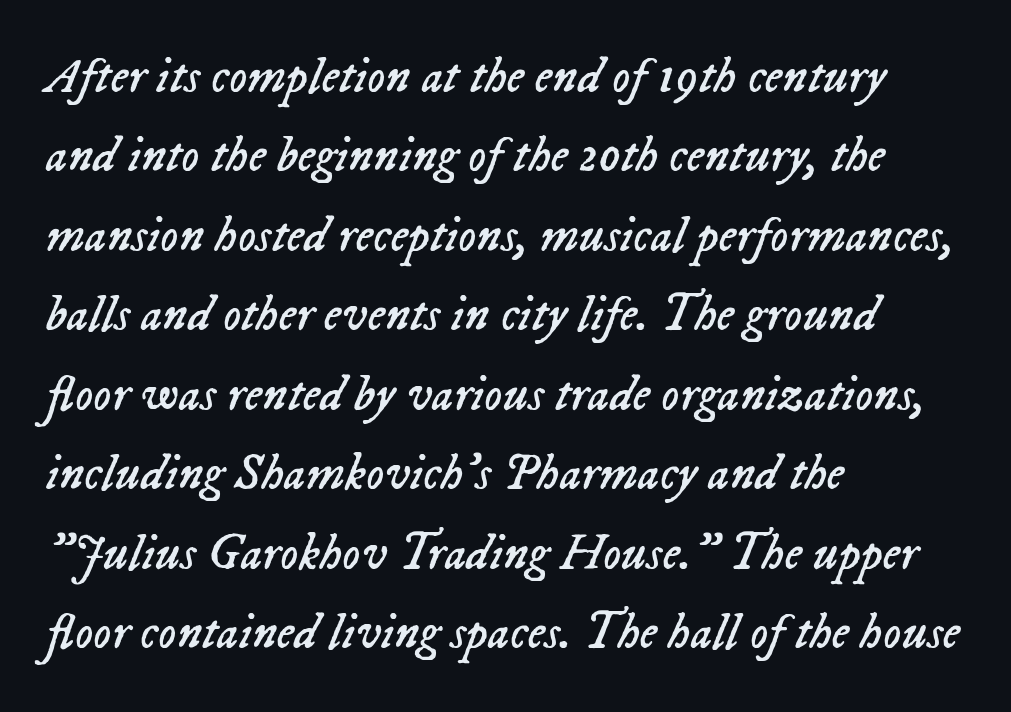
The image shows 50 px regular-weight type, italic (leaning right); set left-aligned, normal line spacing (1.59x), normal letter spacing, not underlined; low stroke contrast and a medium x-height.
